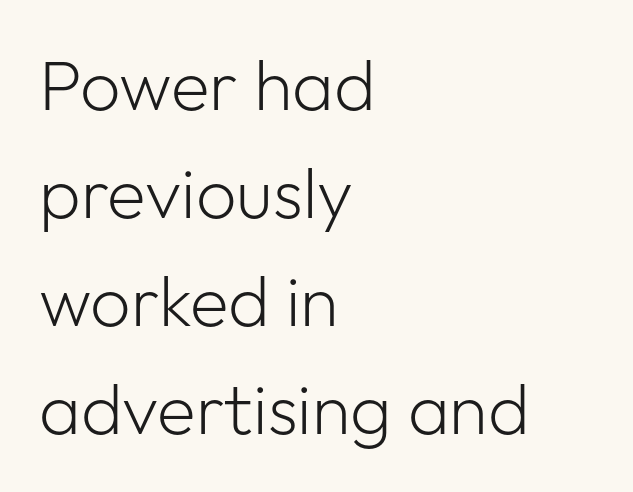
Quick note: underline off. Leading matches the norm, producing a regular column. These glyphs show unthickened strokes, regular width or finer. Unlike a traditional serif, this face leaves its strokes unadorned.
